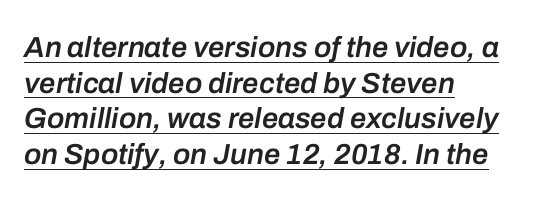
Q: Is the text bold? A: Semi-bold.
Q: Is the text italic (slanted)? A: Yes, it leans right by about 10 degrees.
Q: Is the text underlined? A: Yes.
Q: How is the paragraph aligned? A: Left-aligned.
Q: Is the spacing between letters normal or unusually wide? A: Normal.
Q: Width (condensed, normal, or wide)? A: Normal.
Q: Stroke contrast? A: Low.
Q: x-height? A: Medium.
Q: Monospaced? A: No.
